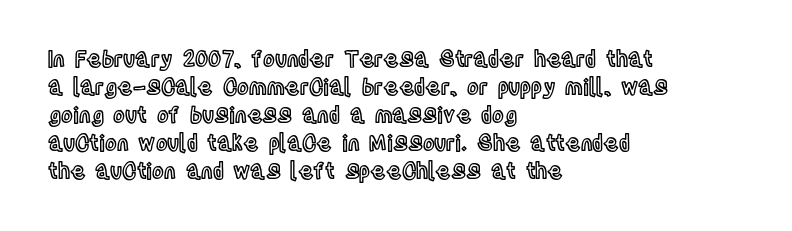
{"italic": "no", "underline": "no", "align": "left", "line_spacing": "normal", "line_spacing_ratio": 1.27, "letter_spacing": "normal", "letter_spacing_em": 0.0, "glyph_px": 22}
